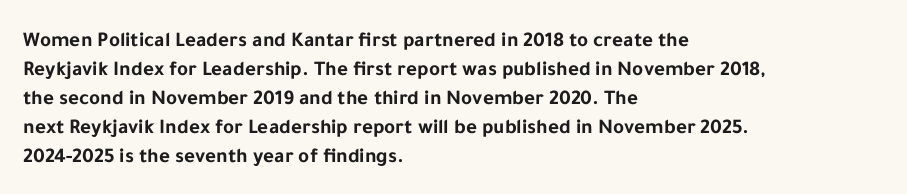
{"italic": "no", "bold": "yes", "underline": "no", "align": "left", "line_spacing": "normal", "line_spacing_ratio": 1.38, "letter_spacing": "normal", "letter_spacing_em": 0.0, "glyph_px": 21}
